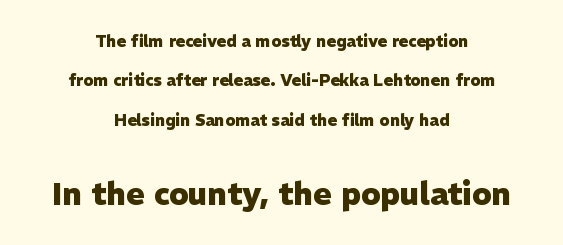
The image shows 31 px heavy sans-serif type, upright; set centered, loose line spacing (2.46x), normal letter spacing, not underlined; the second (bottom) block is 1.94x larger; low stroke contrast and a medium x-height.
